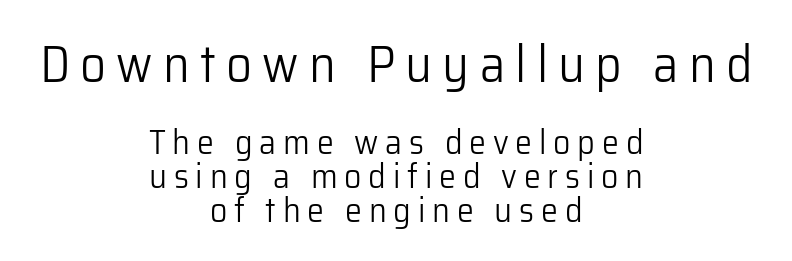
{"serif": "no", "italic": "no", "bold": "no", "weight": "light", "width": "normal", "stroke_contrast": "low", "x_height": "medium", "monospaced": "no", "underline": "no", "align": "center", "line_spacing": "tight", "line_spacing_ratio": 0.99, "letter_spacing": "wide", "letter_spacing_em": 0.2, "larger_block": "first", "size_ratio": 1.5, "glyph_px": 51}
